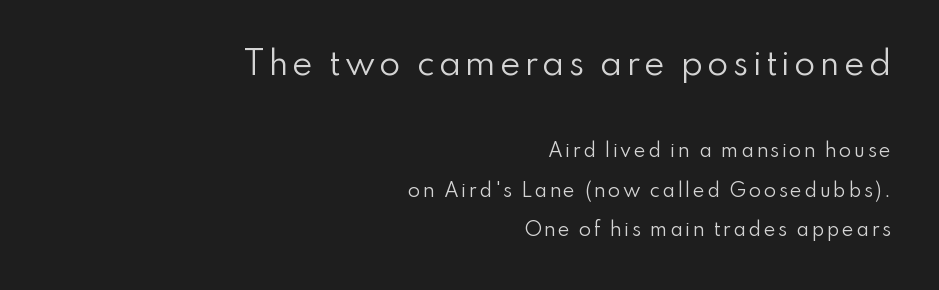
The rendering uses a large line-height, opening up the rows. Every row of glyphs terminates at an identical x-position on the right. Ascenders rise straight up at ninety degrees. Font category for this specimen: sans-serif. Each stroke keeps to a modest, everyday thickness or less.
